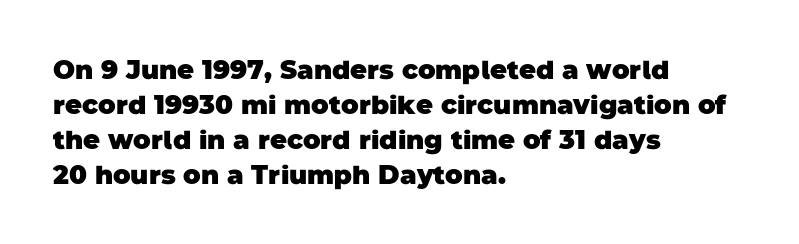
Q: Is the text bold? A: Yes.
Q: Is the text underlined? A: No.
Q: How is the paragraph aligned? A: Left-aligned.
Q: Is the spacing between letters normal or unusually wide? A: Normal.
Q: Is the spacing between lines tight, normal or loose? A: Normal.
